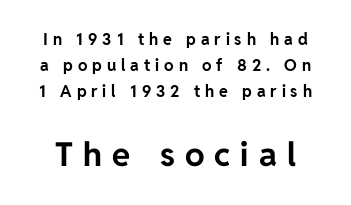
{"serif": "no", "italic": "no", "bold": "yes", "weight": "bold", "width": "normal", "stroke_contrast": "low", "x_height": "medium", "monospaced": "no", "underline": "no", "line_spacing": "normal", "line_spacing_ratio": 1.62, "letter_spacing": "wide", "letter_spacing_em": 0.31, "larger_block": "second", "size_ratio": 2.06, "glyph_px": 33}
